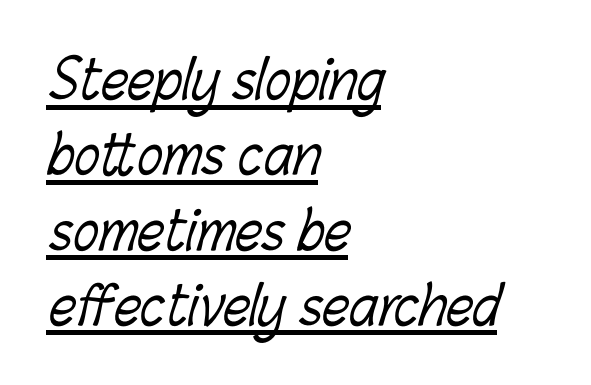
Interline gaps are of average width in this sample. A typesetter would call this proportional, since set widths differ per character. This reads as an unemphasized weight, regular at the heaviest. Horizontal alignment here is leftward, the default for most running prose. Notice how a bar underscores the lettering throughout. The type is set solid horizontally, with unmodified tracking.
